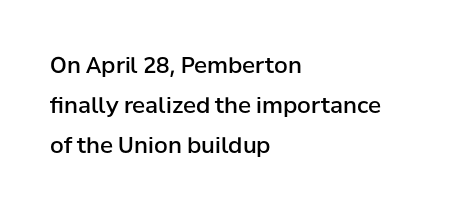
Q: Is the text bold? A: Semi-bold.
Q: Is the text italic (slanted)? A: No, it is upright.
Q: Is the text underlined? A: No.
Q: How is the paragraph aligned? A: Left-aligned.
Q: Is the spacing between letters normal or unusually wide? A: Normal.
